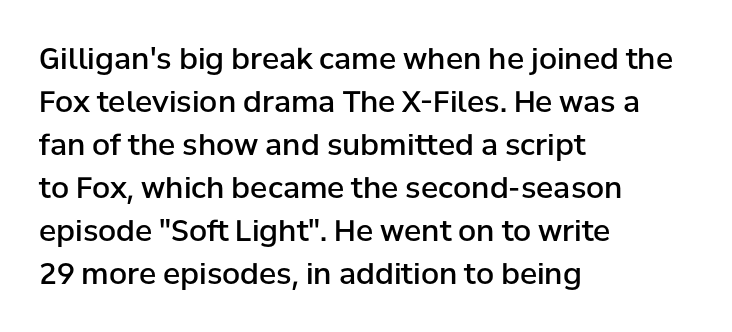
The image shows 29 px semibold sans-serif type, upright; set left-aligned, normal line spacing (1.48x), normal letter spacing, not underlined; low stroke contrast and a medium x-height.
